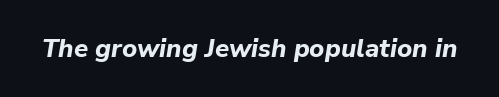
Q: Is the text bold? A: Yes.
Q: Is the text italic (slanted)? A: Yes, it leans right by about 9 degrees.
Q: Is the text underlined? A: No.
Q: Is the spacing between letters normal or unusually wide? A: Normal.
